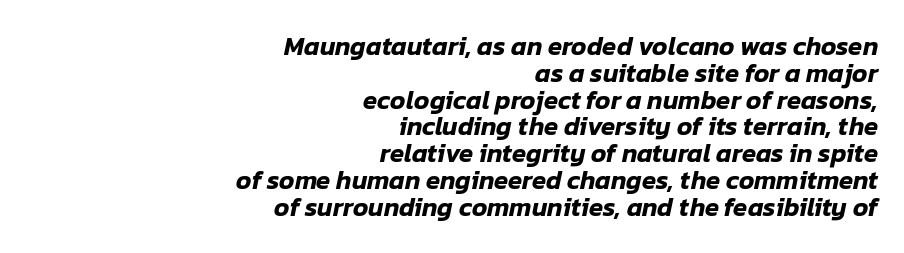
{"italic": "yes", "lean": "right", "slant_degrees": 12, "underline": "no", "align": "right", "line_spacing": "tight", "line_spacing_ratio": 1.03, "letter_spacing": "normal", "letter_spacing_em": 0.0, "glyph_px": 26}
